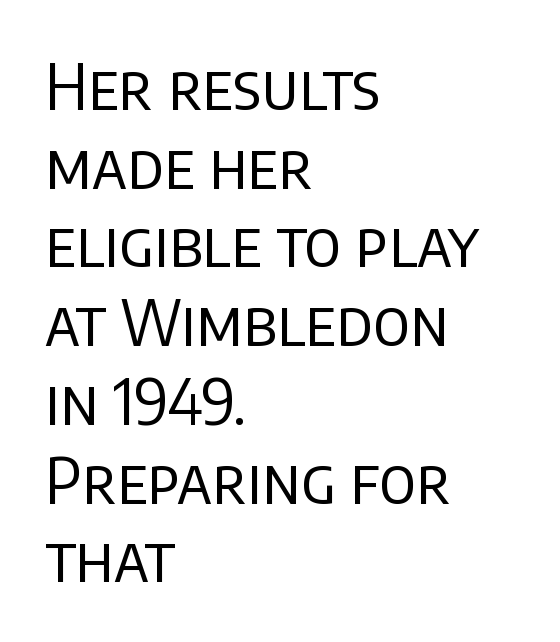
Q: Is the text bold? A: No.
Q: Is the text italic (slanted)? A: No, it is upright.
Q: Is the typeface a serif or a sans-serif typeface? A: Sans-serif.
Q: Is the text underlined? A: No.
Q: How is the paragraph aligned? A: Left-aligned.
Q: Is the spacing between letters normal or unusually wide? A: Normal.
Q: Is the spacing between lines tight, normal or loose? A: Normal.
Q: Width (condensed, normal, or wide)? A: Normal.
Q: Stroke contrast? A: Low.
Q: x-height? A: Large.
Q: Monospaced? A: No.
